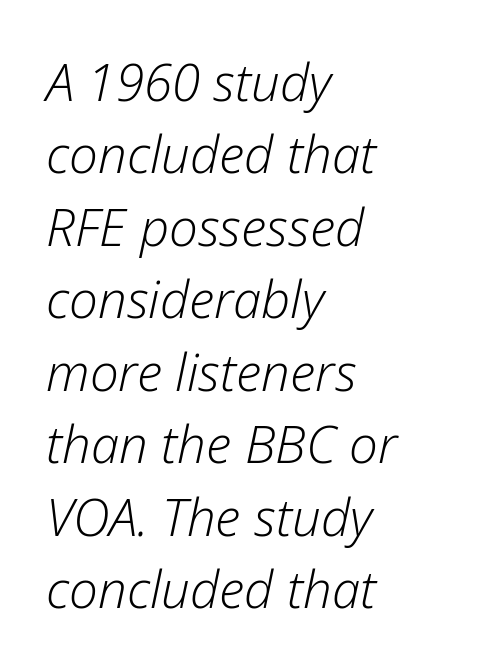
{"italic": "yes", "lean": "right", "slant_degrees": 12, "bold": "no", "weight": "light", "width": "normal", "stroke_contrast": "low", "x_height": "medium", "monospaced": "no", "underline": "no", "align": "left", "line_spacing": "normal", "line_spacing_ratio": 1.42, "letter_spacing": "normal", "letter_spacing_em": 0.0, "glyph_px": 51}
